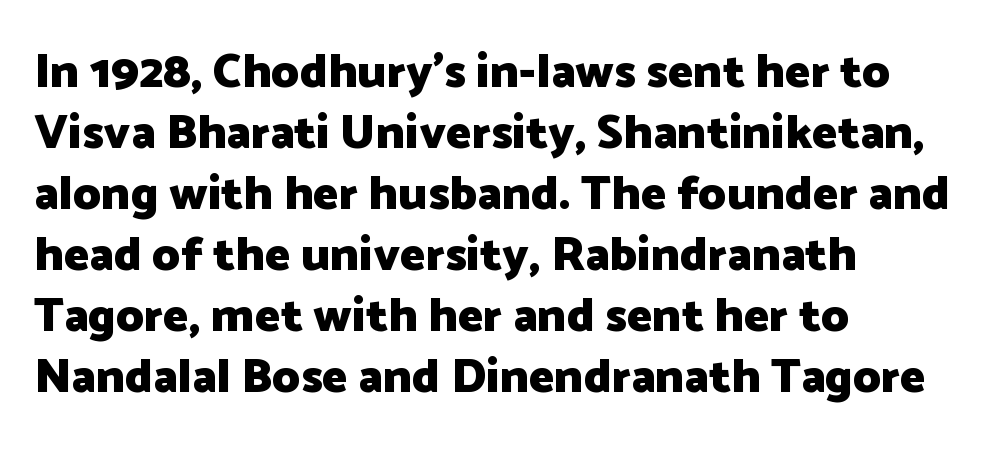
Horizontal alignment here is leftward, the default for most running prose. Observe the ordinary spacing: letters are neighbours, not strangers. The specimen omits any rule beneath the text block's lines. I'd describe the lettering as bold — thick and assertive. Each new line begins a customary step beneath the previous one. Regarding serifs, this sample does without them.
